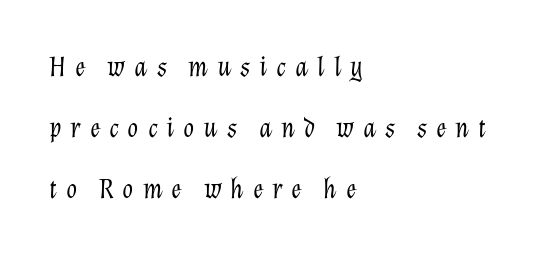
Stroke mass is kept to a normal reading level or below. These lines are rendered in a variable-pitch font. Every row of glyphs begins at an identical x-position on the left. Compared with typical body copy, the letter spacing here is much looser.
